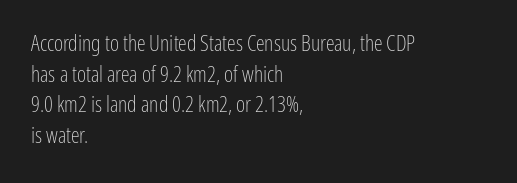
Q: Is the text bold? A: No.
Q: Is the text italic (slanted)? A: No, it is upright.
Q: Is the text underlined? A: No.
Q: How is the paragraph aligned? A: Left-aligned.
Q: Is the spacing between letters normal or unusually wide? A: Normal.
Q: Is the spacing between lines tight, normal or loose? A: Normal.
